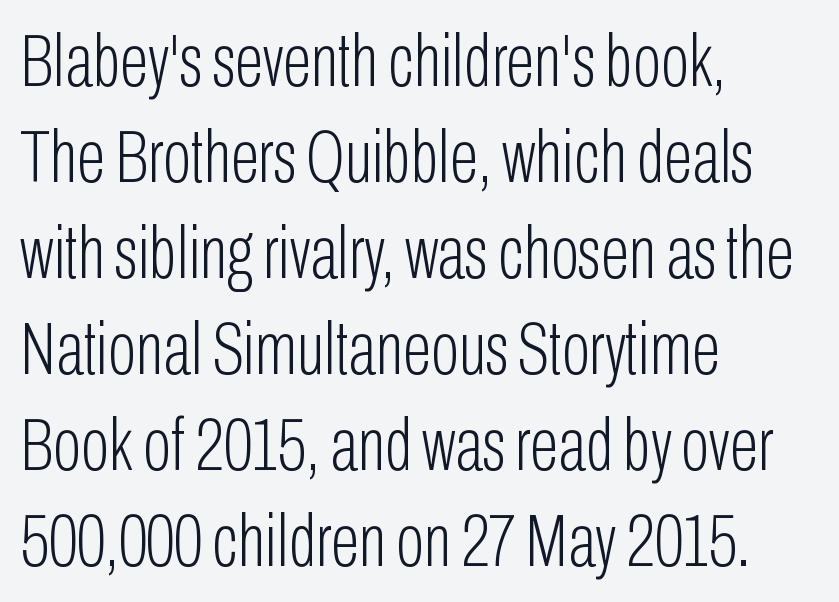
Each row of text sits above clean, open space. Think of a printed novel: that variable character pitch is what you see here. These glyphs show unthickened strokes, regular width or finer. This is sans-serif lettering, the kind often seen on screens and signage.
